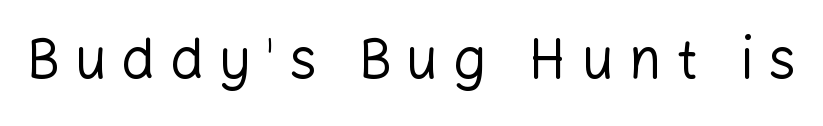
Q: Is the text bold? A: No.
Q: Is the text italic (slanted)? A: No, it is upright.
Q: Is the typeface a serif or a sans-serif typeface? A: Sans-serif.
Q: Is the text underlined? A: No.
Q: Is the spacing between letters normal or unusually wide? A: Unusually wide.
Q: Width (condensed, normal, or wide)? A: Normal.
Q: Stroke contrast? A: Low.
Q: x-height? A: Medium.
Q: Monospaced? A: No.
